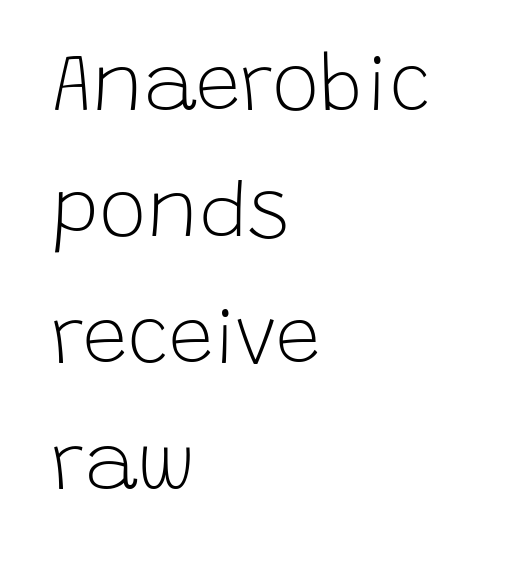
{"serif": "no", "italic": "no", "bold": "no", "weight": "light", "width": "normal", "stroke_contrast": "low", "x_height": "large", "monospaced": "no", "underline": "no", "align": "left", "line_spacing": "normal", "line_spacing_ratio": 1.58, "letter_spacing": "normal", "letter_spacing_em": 0.0, "glyph_px": 80}
